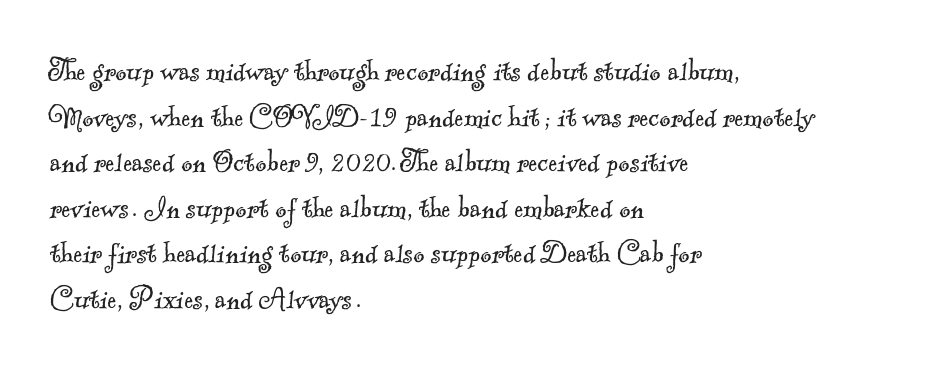
The face used here is seriffed, in the tradition of book romans. The weight would be labelled regular, book, light, or lighter still. Looks like regular typesetting: each glyph gets only the width it needs. The area under the type is left untouched. A typesetter would call this zero additional tracking.
